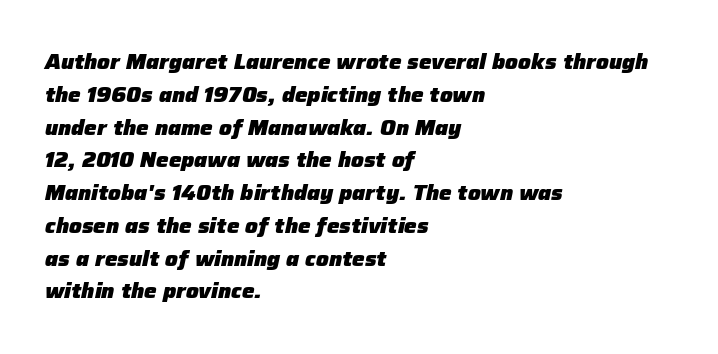
The image shows 21 px bold type, italic (leaning right); set left-aligned, normal line spacing (1.56x), normal letter spacing, not underlined.
